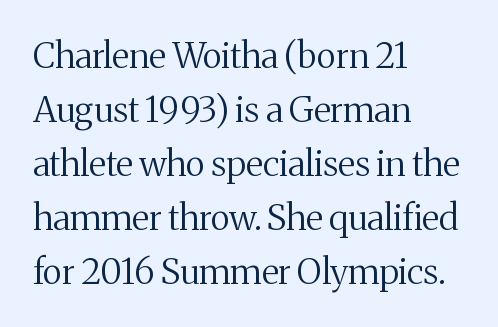
{"serif": "yes", "italic": "no", "bold": "no", "weight": "regular", "width": "normal", "stroke_contrast": "medium", "x_height": "medium", "monospaced": "no", "underline": "no", "align": "left", "line_spacing": "normal", "line_spacing_ratio": 1.54, "letter_spacing": "normal", "letter_spacing_em": 0.0, "glyph_px": 35}
